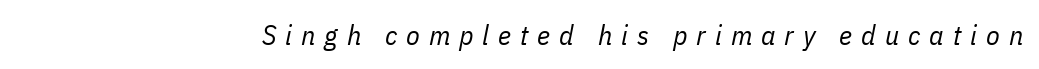
The image shows 28 px regular-weight, condensed type, italic (leaning right); set unusually wide letter spacing (+0.32 em), not underlined; low stroke contrast and a medium x-height.
